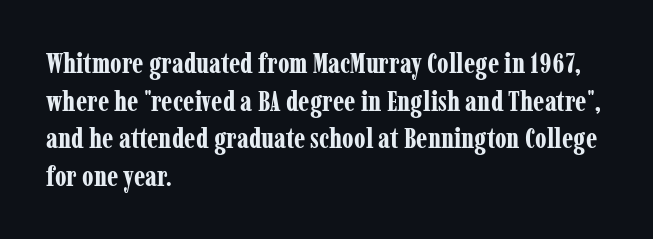
Q: Is the text bold? A: Yes.
Q: Is the text italic (slanted)? A: No, it is upright.
Q: Is the typeface a serif or a sans-serif typeface? A: Serif.
Q: Is the text underlined? A: No.
Q: How is the paragraph aligned? A: Left-aligned.
Q: Is the spacing between letters normal or unusually wide? A: Normal.
Q: Is the spacing between lines tight, normal or loose? A: Normal.
Q: Width (condensed, normal, or wide)? A: Condensed.
Q: Stroke contrast? A: Low.
Q: x-height? A: Medium.
Q: Monospaced? A: No.
